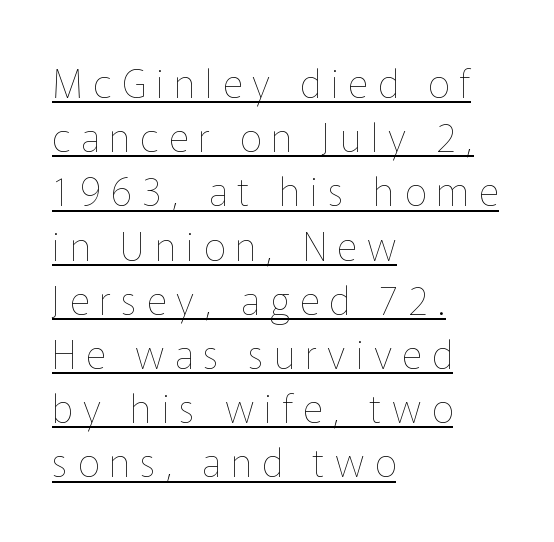
The image shows 39 px thin type, upright; set left-aligned, normal line spacing (1.39x), unusually wide letter spacing (+0.26 em), underlined; low stroke contrast and a medium x-height.
